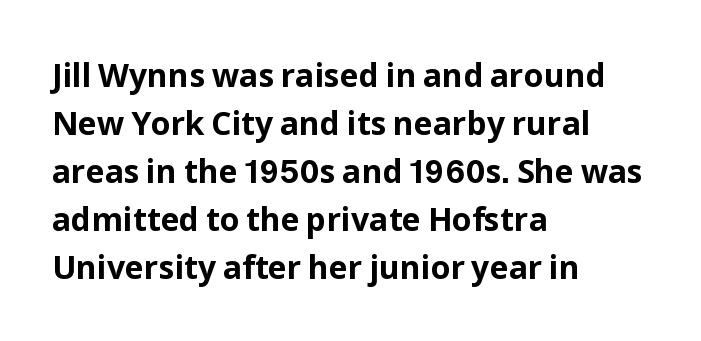
It's the straight-up-and-down kind of type. Tracking value appears to be zero — textbook default spacing. Regarding leading, the lines here are spaced in the standard way. The string is rendered with underlining switched off.
